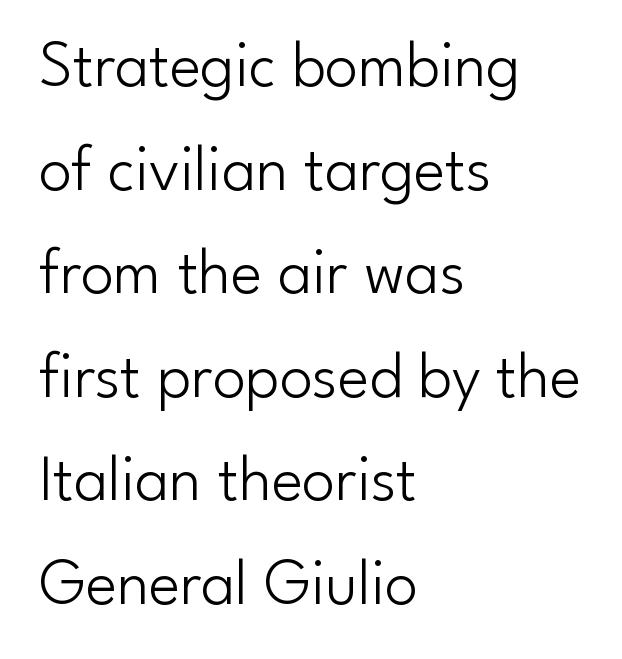
The image shows 66 px light sans-serif type, upright; set left-aligned, normal line spacing (1.57x), normal letter spacing, not underlined; low stroke contrast and a small x-height.
